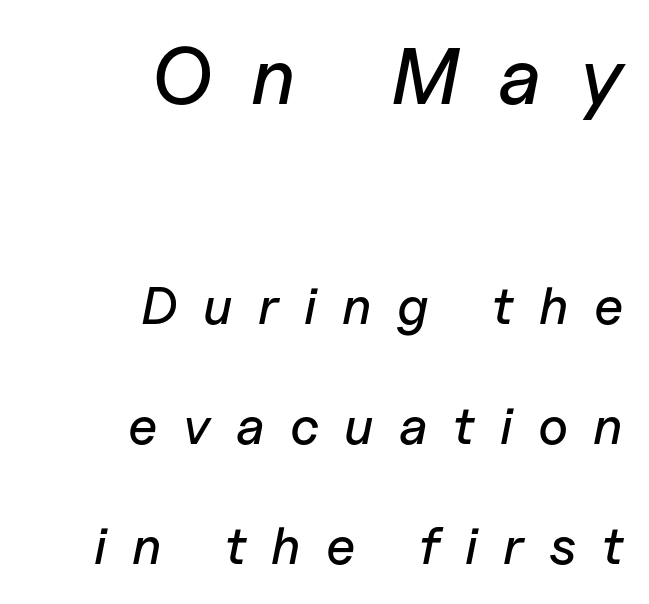
The image shows 80 px text type, italic (leaning right); set right-aligned, loose line spacing (2.27x), unusually wide letter spacing (+0.48 em), not underlined; the first (top) block is 1.51x larger; low stroke contrast and a medium x-height.
